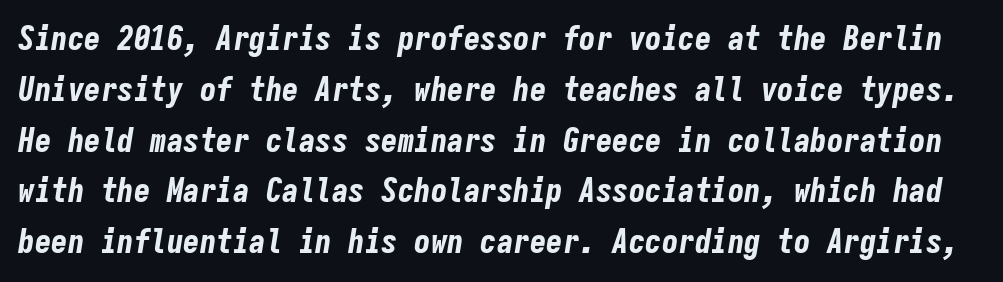
The image shows 33 px bold, condensed type, italic (leaning right), monospaced; set normal line spacing (1.54x), normal letter spacing, not underlined; low stroke contrast and a medium x-height.
